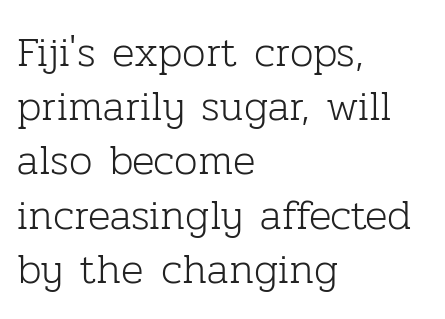
Q: Is the text bold? A: No.
Q: Is the text italic (slanted)? A: No, it is upright.
Q: Is the typeface a serif or a sans-serif typeface? A: Serif.
Q: Is the text underlined? A: No.
Q: How is the paragraph aligned? A: Left-aligned.
Q: Is the spacing between letters normal or unusually wide? A: Normal.
Q: Is the spacing between lines tight, normal or loose? A: Normal.
Q: Width (condensed, normal, or wide)? A: Normal.
Q: Stroke contrast? A: Low.
Q: x-height? A: Medium.
Q: Monospaced? A: No.
